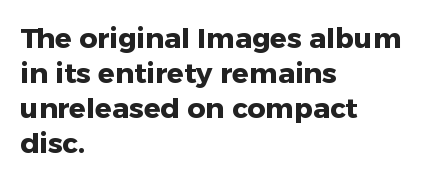
{"serif": "no", "italic": "no", "bold": "yes", "weight": "heavy", "width": "normal", "stroke_contrast": "low", "x_height": "medium", "monospaced": "no", "underline": "no", "align": "left", "line_spacing": "normal", "line_spacing_ratio": 1.25, "letter_spacing": "normal", "letter_spacing_em": 0.0, "glyph_px": 28}
